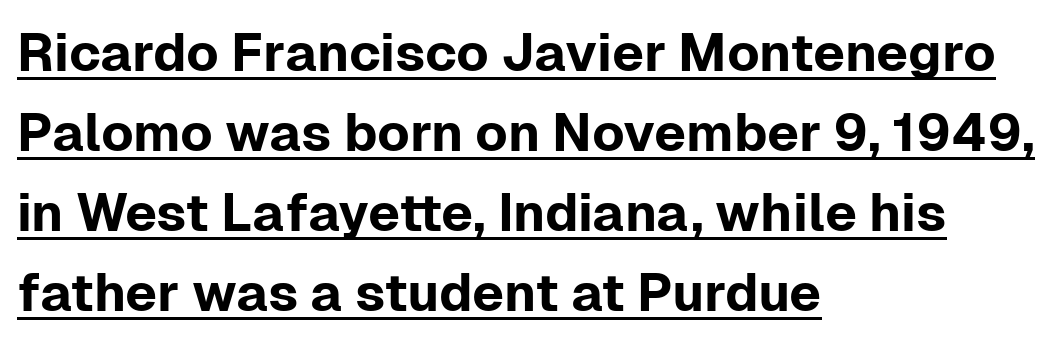
Q: Is the text italic (slanted)? A: No, it is upright.
Q: Is the typeface a serif or a sans-serif typeface? A: Sans-serif.
Q: Is the text underlined? A: Yes.
Q: How is the paragraph aligned? A: Left-aligned.
Q: Is the spacing between letters normal or unusually wide? A: Normal.
Q: Is the spacing between lines tight, normal or loose? A: Normal.
Q: Width (condensed, normal, or wide)? A: Normal.
Q: Stroke contrast? A: Low.
Q: x-height? A: Medium.
Q: Monospaced? A: No.
